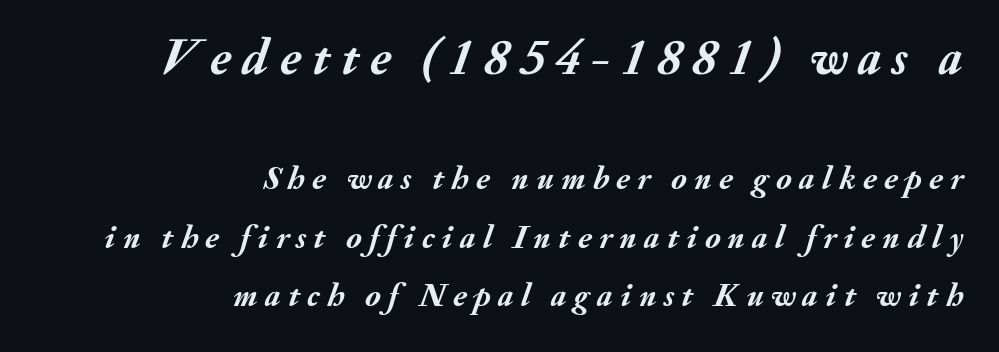
The image shows 50 px semibold type, italic (leaning right); set right-aligned, line spacing 1.77x, unusually wide letter spacing (+0.22 em), not underlined; the first (top) block is 1.52x larger; medium stroke contrast and a small x-height.
